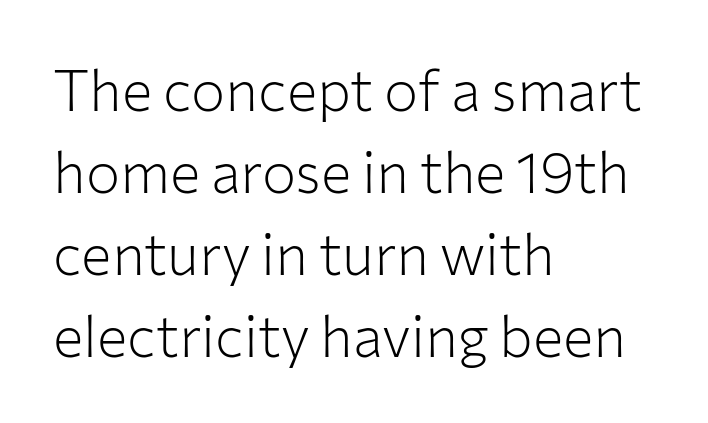
No chunkiness to these letters — they're not bold. One-word summary of the alignment: left. Do the characters align in a grid? No, the font is proportional. No extra tracking has been applied to these lines.
